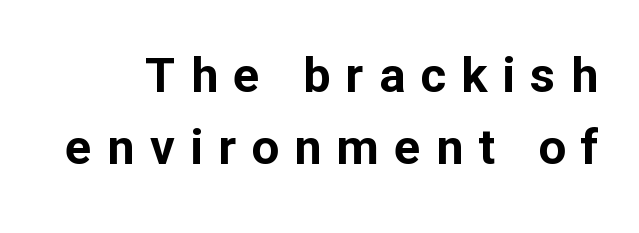
The image shows 49 px bold sans-serif type, upright; set normal line spacing (1.47x), unusually wide letter spacing (+0.31 em), not underlined; low stroke contrast and a medium x-height.
